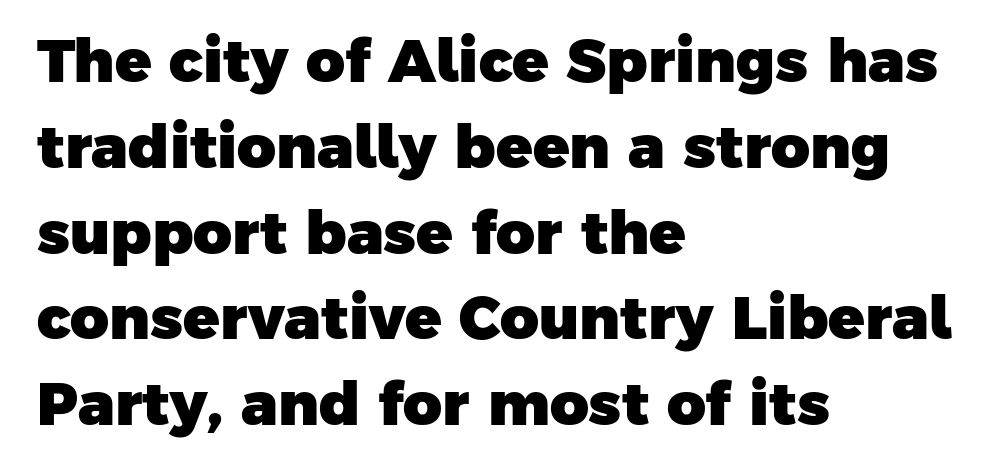
The image shows 60 px heavy sans-serif type; set left-aligned, normal line spacing (1.43x), normal letter spacing, not underlined; low stroke contrast and a medium x-height.
